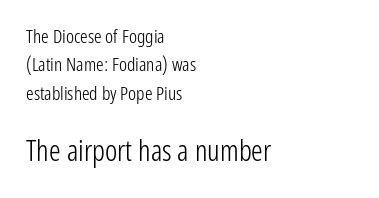
The image shows 29 px light, condensed sans-serif type, upright; set left-aligned, normal line spacing (1.5x), normal letter spacing, not underlined; the second (bottom) block is 1.53x larger; low stroke contrast and a medium x-height.
